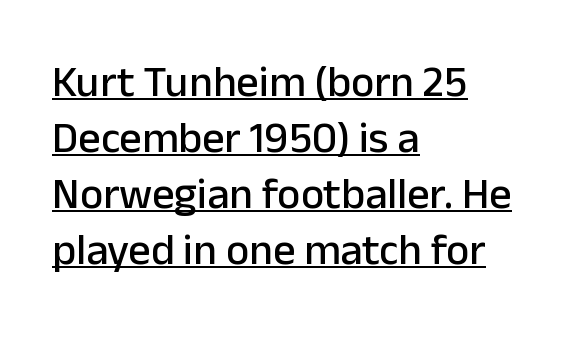
Q: Is the text italic (slanted)? A: No, it is upright.
Q: Is the typeface a serif or a sans-serif typeface? A: Sans-serif.
Q: Is the text underlined? A: Yes.
Q: How is the paragraph aligned? A: Left-aligned.
Q: Is the spacing between letters normal or unusually wide? A: Normal.
Q: Is the spacing between lines tight, normal or loose? A: Normal.
Q: Width (condensed, normal, or wide)? A: Normal.
Q: Stroke contrast? A: Low.
Q: x-height? A: Medium.
Q: Monospaced? A: No.
